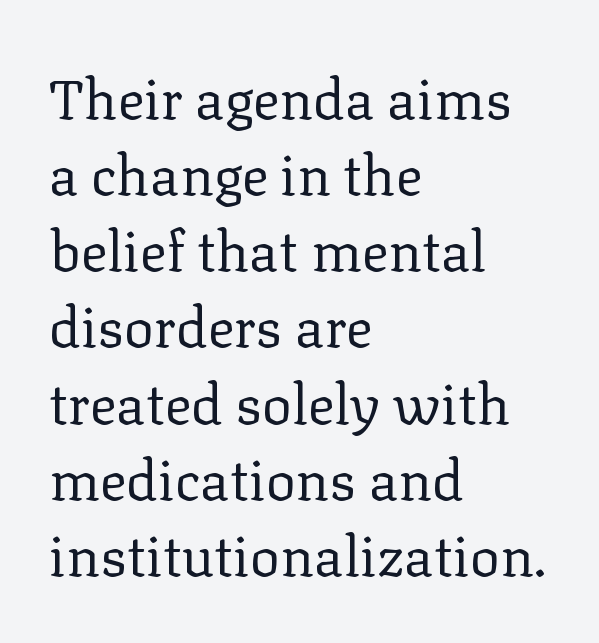
{"serif": "yes", "italic": "no", "bold": "no", "weight": "regular", "width": "normal", "stroke_contrast": "low", "x_height": "medium", "monospaced": "no", "underline": "no", "align": "left", "line_spacing": "normal", "line_spacing_ratio": 1.36, "letter_spacing": "normal", "letter_spacing_em": 0.0, "glyph_px": 56}
